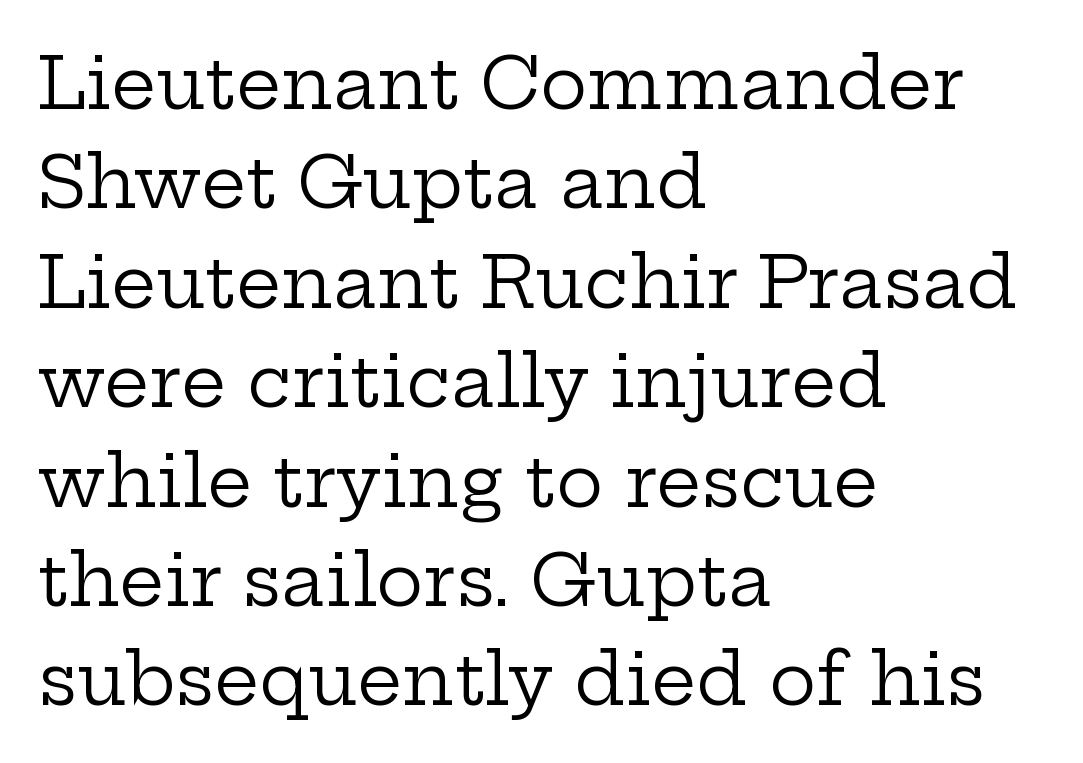
Q: Is the text bold? A: No.
Q: Is the text italic (slanted)? A: No, it is upright.
Q: Is the typeface a serif or a sans-serif typeface? A: Serif.
Q: Is the text underlined? A: No.
Q: How is the paragraph aligned? A: Left-aligned.
Q: Is the spacing between letters normal or unusually wide? A: Normal.
Q: Is the spacing between lines tight, normal or loose? A: Normal.
Q: Width (condensed, normal, or wide)? A: Wide.
Q: Stroke contrast? A: Low.
Q: x-height? A: Medium.
Q: Monospaced? A: No.
